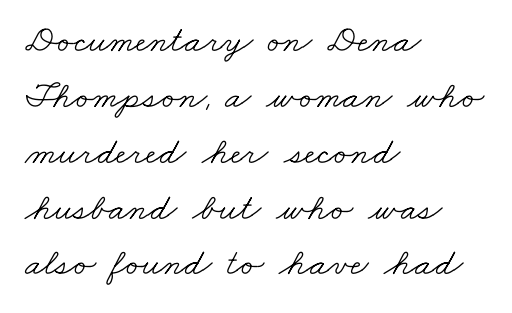
Reading down the column, the eye jumps a familiar distance to each next line. Looks like regular typesetting: each glyph gets only the width it needs. Check under the words: just untouched page. Yep, those are serifs on the letters. How are the letters spaced? Ordinarily, with no added tracking.
